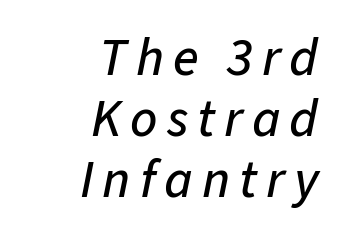
{"italic": "yes", "lean": "right", "slant_degrees": 11, "width": "normal", "stroke_contrast": "low", "x_height": "medium", "monospaced": "no", "underline": "no", "align": "right", "line_spacing": "tight", "line_spacing_ratio": 1.15, "glyph_px": 53}
